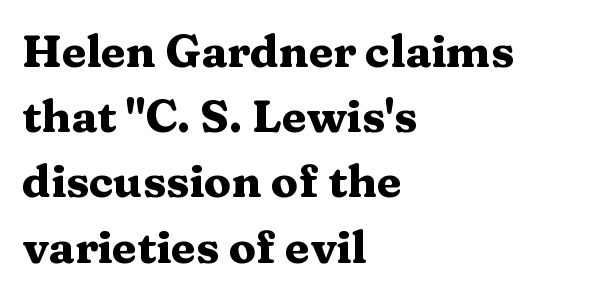
{"serif": "yes", "italic": "no", "bold": "yes", "weight": "heavy", "width": "wide", "stroke_contrast": "medium", "x_height": "medium", "monospaced": "no", "underline": "no", "align": "left", "line_spacing": "normal", "line_spacing_ratio": 1.45, "letter_spacing": "normal", "letter_spacing_em": 0.0, "glyph_px": 45}
